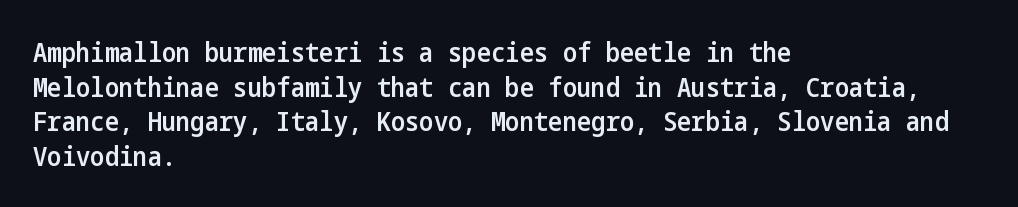
Q: Is the text bold? A: Semi-bold.
Q: Is the text italic (slanted)? A: No, it is upright.
Q: Is the text underlined? A: No.
Q: How is the paragraph aligned? A: Left-aligned.
Q: Is the spacing between letters normal or unusually wide? A: Normal.
Q: Is the spacing between lines tight, normal or loose? A: Normal.
